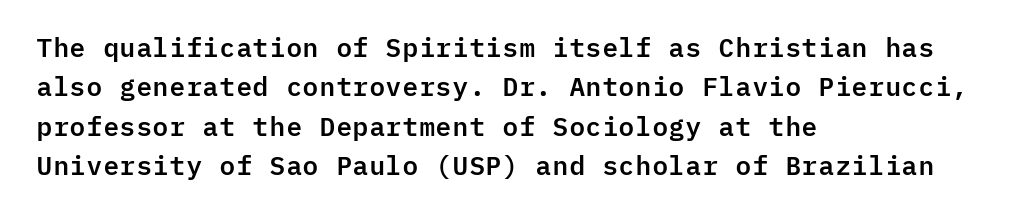
{"italic": "no", "underline": "no", "align": "left", "line_spacing": "normal", "line_spacing_ratio": 1.51, "letter_spacing": "normal", "letter_spacing_em": 0.0, "glyph_px": 26}
